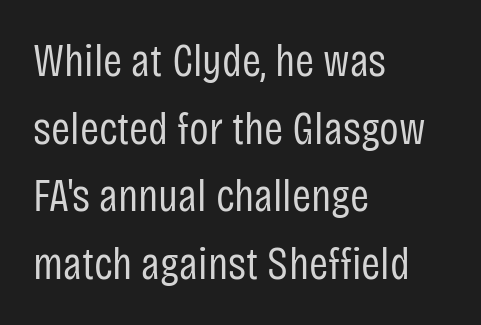
Think of a printed novel: that variable character pitch is what you see here. Think standard paragraph weight, or any step lighter than that. All the whitespace from short lines collects on the right. Regarding serifs, this sample does without them. Each new line begins a customary step beneath the previous one. Between one letter and the next there's only the usual sliver of space.
